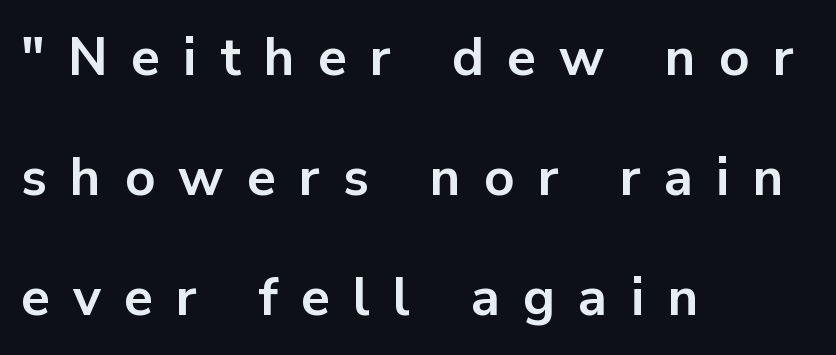
{"serif": "no", "italic": "no", "bold": "yes", "weight": "bold", "width": "normal", "stroke_contrast": "low", "x_height": "medium", "monospaced": "no", "underline": "no", "align": "left", "line_spacing": "loose", "line_spacing_ratio": 2.26, "letter_spacing": "wide", "letter_spacing_em": 0.44, "glyph_px": 53}
